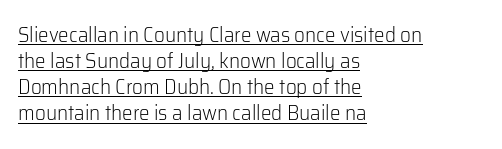
The typesetter chose a ragged-right arrangement here. The letters stand upright; this is a roman face. Beneath each row of characters lies a ruled line. Inter-character spacing is left at the font's built-in metrics. Letters have the restrained weight of plain body copy at most.
